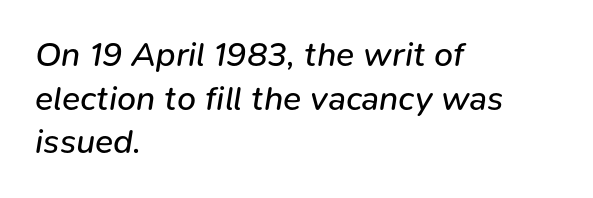
{"italic": "yes", "lean": "right", "slant_degrees": 9, "bold": "no", "weight": "regular", "width": "normal", "stroke_contrast": "low", "x_height": "medium", "monospaced": "no", "underline": "no", "align": "left", "line_spacing": "normal", "line_spacing_ratio": 1.28, "letter_spacing": "normal", "letter_spacing_em": 0.0, "glyph_px": 34}
